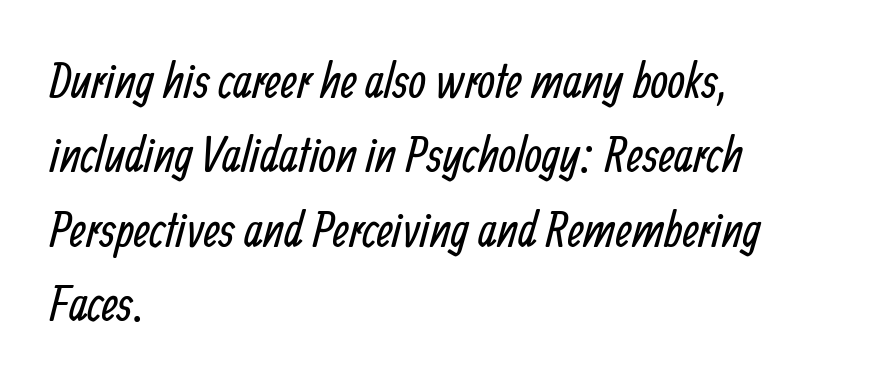
Q: Is the text bold? A: No.
Q: Is the typeface a serif or a sans-serif typeface? A: Sans-serif.
Q: Is the text underlined? A: No.
Q: How is the paragraph aligned? A: Left-aligned.
Q: Is the spacing between letters normal or unusually wide? A: Normal.
Q: Is the spacing between lines tight, normal or loose? A: Normal.
Q: Width (condensed, normal, or wide)? A: Condensed.
Q: Stroke contrast? A: Low.
Q: x-height? A: Medium.
Q: Monospaced? A: No.
